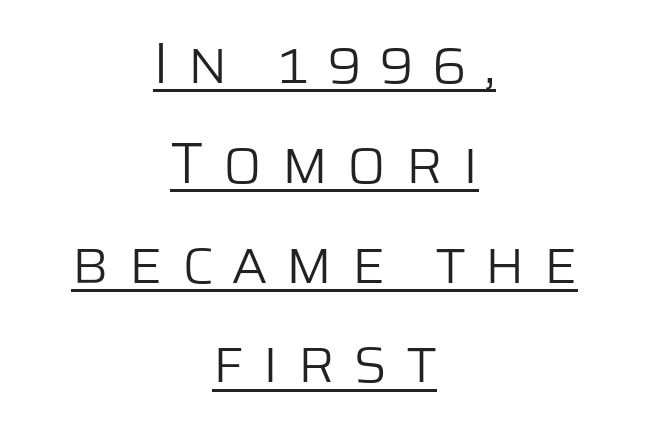
The image shows 58 px light sans-serif type, upright; set centered, line spacing 1.72x, unusually wide letter spacing (+0.31 em), underlined; low stroke contrast and a large x-height.
